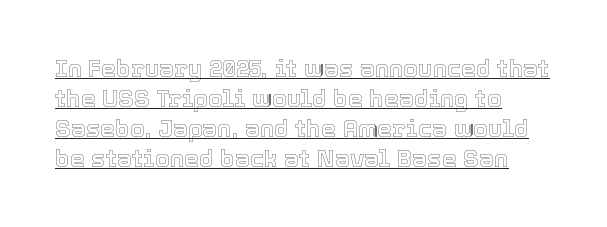
The image shows 24 px text type, upright; set left-aligned, normal line spacing (1.25x), normal letter spacing, underlined.
